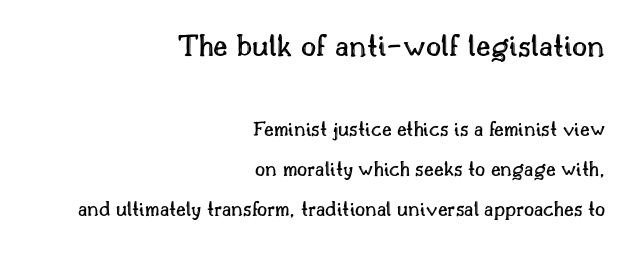
{"italic": "no", "width": "normal", "x_height": "small", "monospaced": "no", "underline": "no", "align": "right", "line_spacing_ratio": 1.83, "letter_spacing": "normal", "letter_spacing_em": 0.0, "larger_block": "first", "size_ratio": 1.5, "glyph_px": 33}
